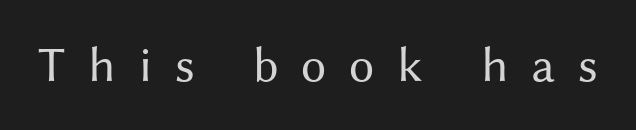
The image shows 50 px regular-weight sans-serif type, upright; set unusually wide letter spacing (+0.46 em), not underlined; medium stroke contrast and a medium x-height.
